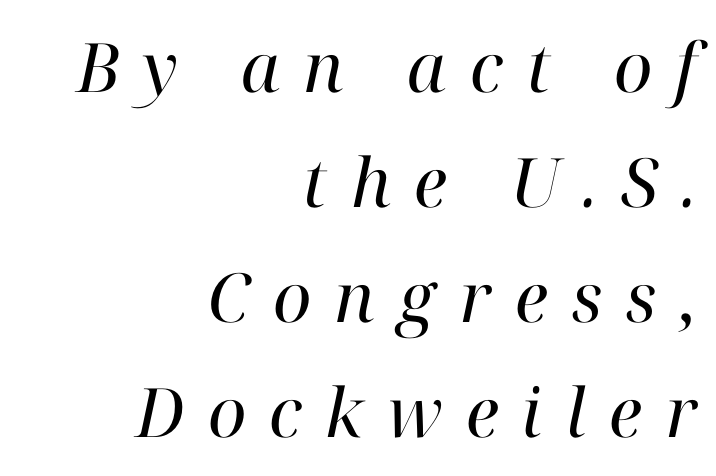
The image shows 68 px regular-weight serif type, italic (leaning right); set right-aligned, normal line spacing (1.69x), unusually wide letter spacing (+0.34 em), not underlined; high stroke contrast and a medium x-height.
